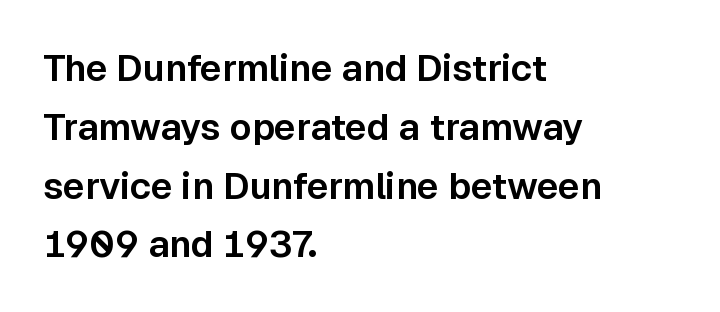
Q: Is the text italic (slanted)? A: No, it is upright.
Q: Is the typeface a serif or a sans-serif typeface? A: Sans-serif.
Q: Is the text underlined? A: No.
Q: How is the paragraph aligned? A: Left-aligned.
Q: Is the spacing between letters normal or unusually wide? A: Normal.
Q: Is the spacing between lines tight, normal or loose? A: Normal.
Q: Width (condensed, normal, or wide)? A: Normal.
Q: Stroke contrast? A: Low.
Q: x-height? A: Medium.
Q: Monospaced? A: No.
